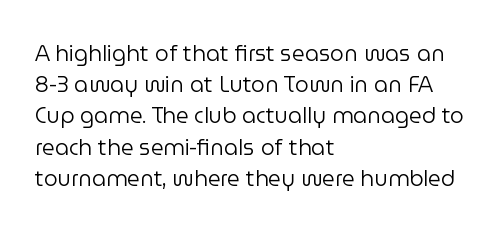
The image shows 22 px text type, upright; set left-aligned, normal line spacing (1.42x), normal letter spacing, not underlined.
